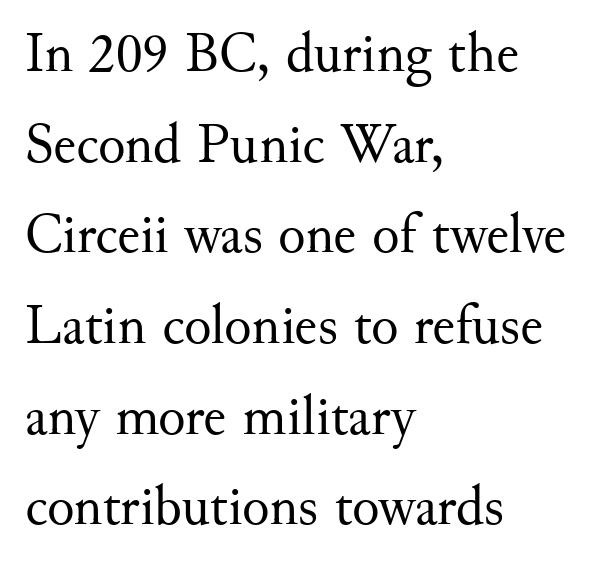
The image shows 57 px regular-weight serif type, upright; set left-aligned, normal line spacing (1.59x), normal letter spacing, not underlined; medium stroke contrast and a small x-height.
